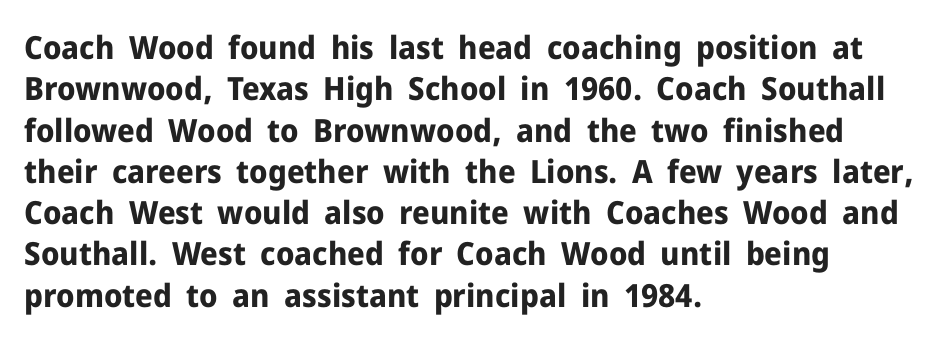
{"serif": "no", "italic": "no", "bold": "yes", "weight": "bold", "width": "normal", "stroke_contrast": "low", "x_height": "medium", "monospaced": "no", "underline": "no", "align": "left", "line_spacing": "normal", "line_spacing_ratio": 1.29, "letter_spacing": "normal", "letter_spacing_em": 0.0, "glyph_px": 32}
